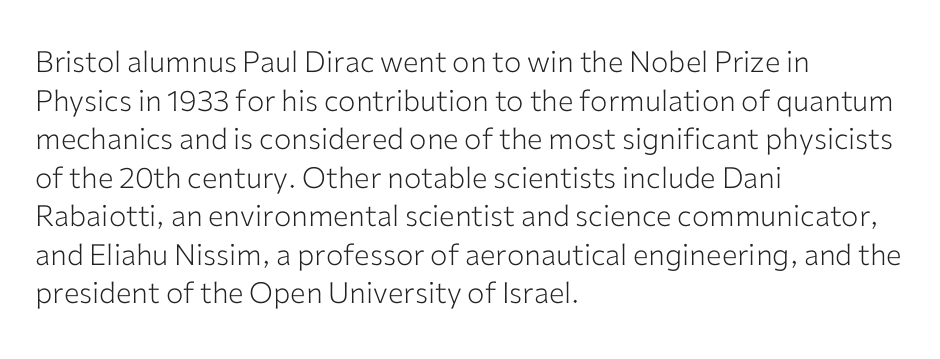
Leading matches the norm, producing a regular column. No chunkiness to these letters — they're not bold. Style check: upright. The rendering uses natural spacing where letterforms have individual widths.
